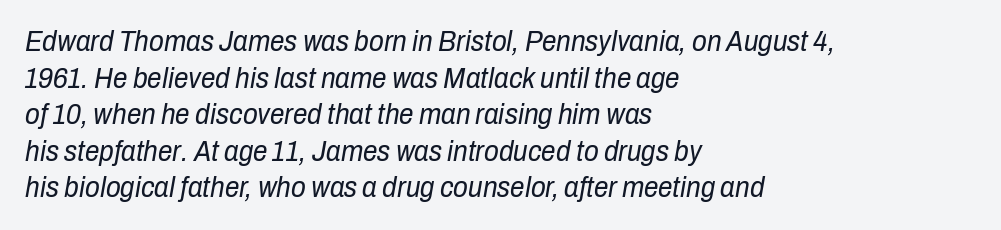
The glyphs are unaccompanied by any horizontal stroke below them. This sample has the flowing, uneven cadence of proportional lettering. Vertical stems look standard width or narrower in stroke. The text carries the slant typical of an italic or oblique font. The rows are spaced the way most documents space them.
